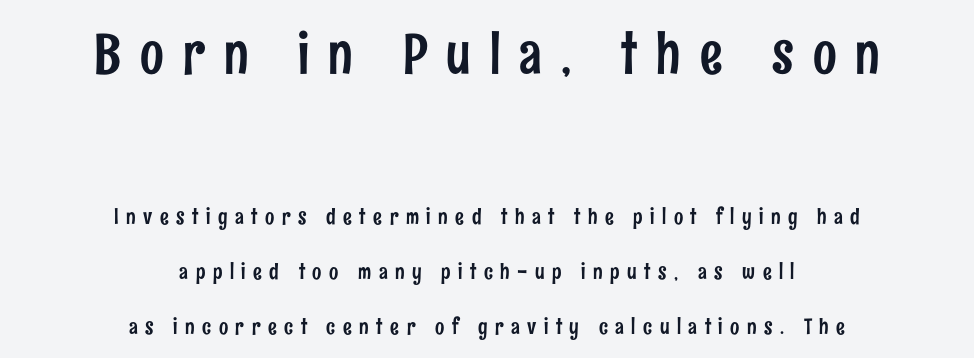
Q: Is the text italic (slanted)? A: No, it is upright.
Q: Is the typeface a serif or a sans-serif typeface? A: Sans-serif.
Q: Is the text underlined? A: No.
Q: How is the paragraph aligned? A: Centered.
Q: Is the spacing between letters normal or unusually wide? A: Unusually wide.
Q: Is the spacing between lines tight, normal or loose? A: Loose.
Q: Which block of text is set in a larger size, the first (top) or the second (bottom)? A: The first (top) one.
Q: Width (condensed, normal, or wide)? A: Condensed.
Q: Stroke contrast? A: Low.
Q: x-height? A: Medium.
Q: Monospaced? A: No.
